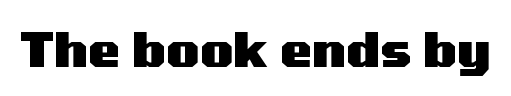
The image shows 48 px heavy, wide sans-serif type, upright; set normal letter spacing, not underlined; medium stroke contrast and a medium x-height.
